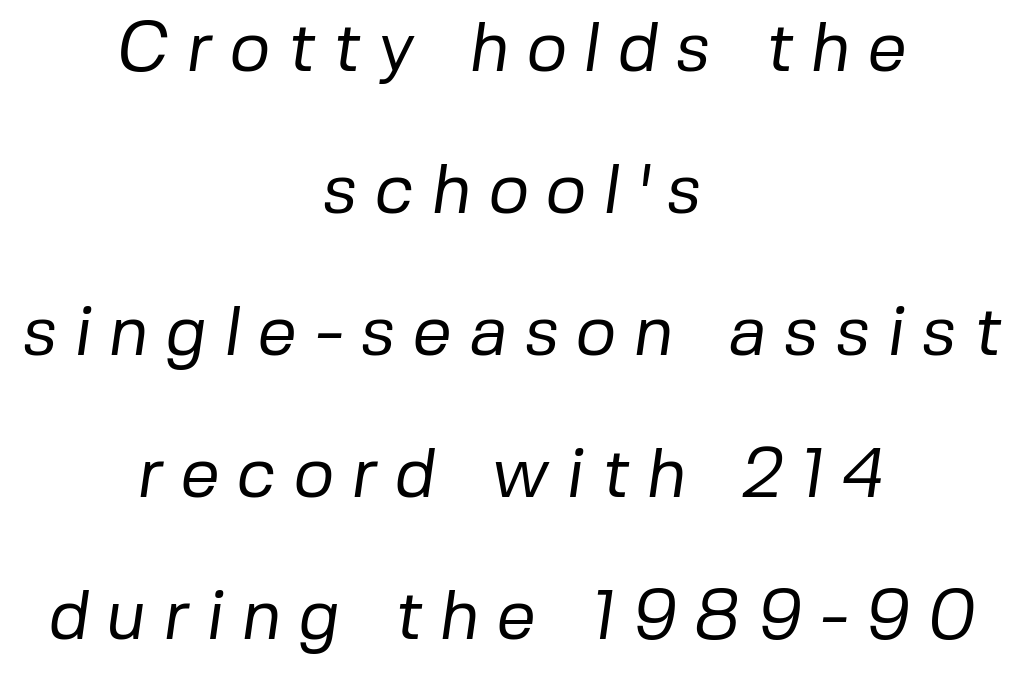
Q: Is the text bold? A: No.
Q: Is the typeface a serif or a sans-serif typeface? A: Sans-serif.
Q: Is the text underlined? A: No.
Q: How is the paragraph aligned? A: Centered.
Q: Is the spacing between letters normal or unusually wide? A: Unusually wide.
Q: Is the spacing between lines tight, normal or loose? A: Loose.
Q: Width (condensed, normal, or wide)? A: Normal.
Q: Stroke contrast? A: Low.
Q: x-height? A: Medium.
Q: Monospaced? A: No.
